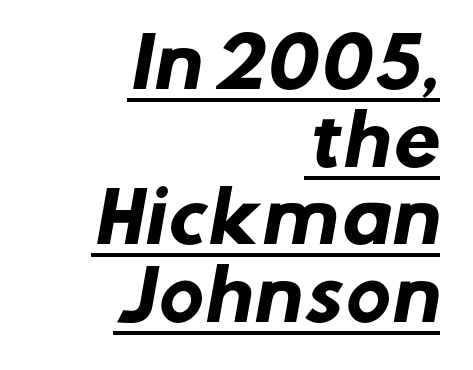
{"serif": "no", "bold": "yes", "weight": "heavy", "width": "normal", "stroke_contrast": "low", "x_height": "medium", "monospaced": "no", "underline": "yes", "align": "right", "line_spacing": "tight", "line_spacing_ratio": 1.14, "letter_spacing": "normal", "letter_spacing_em": 0.0, "glyph_px": 68}
